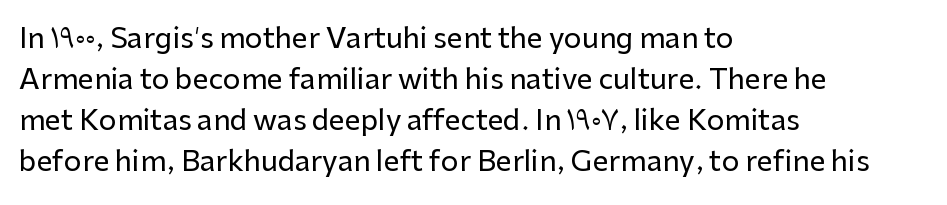
The image shows 28 px sans-serif type, upright; set left-aligned, normal line spacing (1.47x), normal letter spacing, not underlined; low stroke contrast and a medium x-height.
